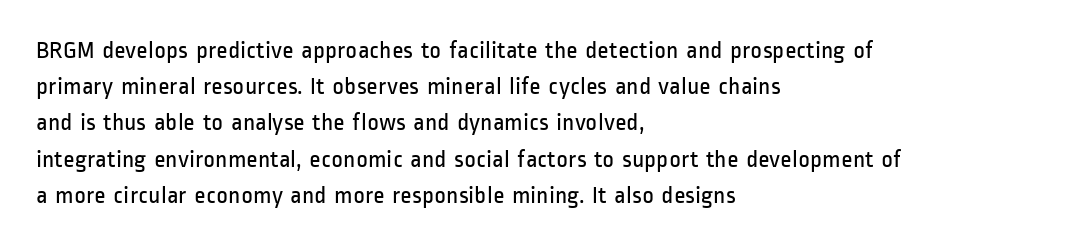
The cut favours lightness, reaching ordinary text weight at its darkest. Left-aligned paragraph, ragged on the right. There is no visible air inserted between adjacent glyphs. Has an underline been added? It has not. Upright lettering throughout. Leading matches the norm, producing a regular column.
